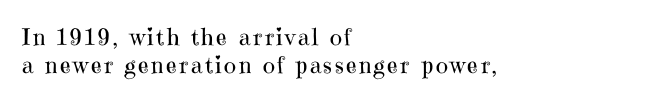
The image shows 23 px text type, upright; set left-aligned, line spacing 1.22x, not underlined.
